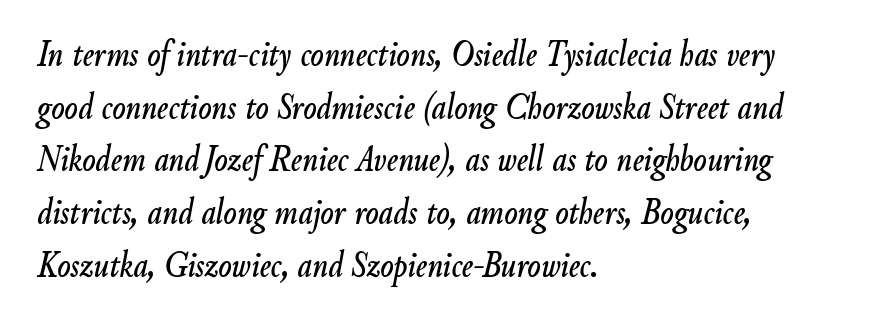
{"italic": "yes", "lean": "right", "slant_degrees": 9, "width": "condensed", "stroke_contrast": "low", "x_height": "small", "monospaced": "no", "underline": "no", "align": "left", "line_spacing": "normal", "line_spacing_ratio": 1.35, "letter_spacing": "normal", "letter_spacing_em": 0.0, "glyph_px": 39}
